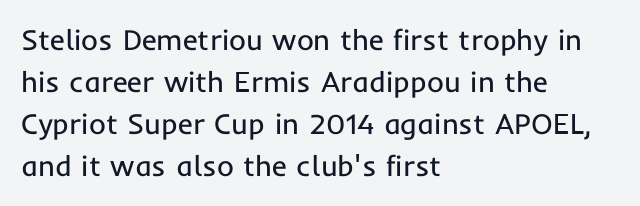
The image shows 29 px regular-weight sans-serif type, upright; set left-aligned, normal line spacing (1.45x), normal letter spacing, not underlined; low stroke contrast and a medium x-height.
